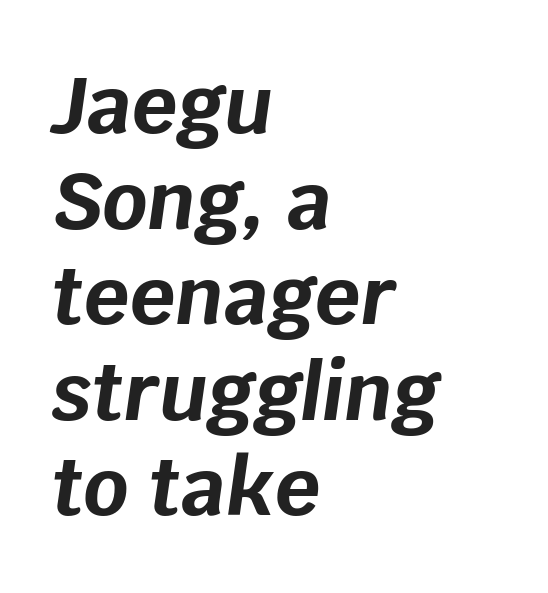
Style check: oblique. The setting favours the left margin, as ordinary paragraphs usually do. The face used here is proportionally spaced, like ordinary book or web type. The horizontal fit of the characters is conventional and even. The words here are not underlined. Set as a true bold cut, around the 700 mark.
